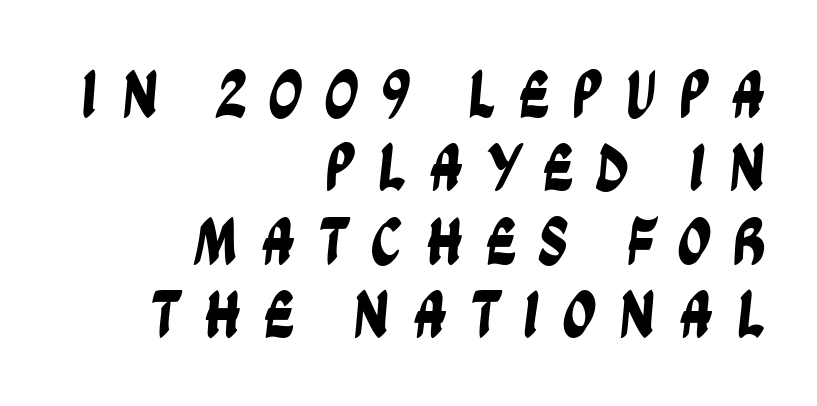
Q: Is the typeface a serif or a sans-serif typeface? A: Sans-serif.
Q: Is the text underlined? A: No.
Q: How is the paragraph aligned? A: Right-aligned.
Q: Is the spacing between letters normal or unusually wide? A: Unusually wide.
Q: Is the spacing between lines tight, normal or loose? A: Tight.
Q: Width (condensed, normal, or wide)? A: Condensed.
Q: Stroke contrast? A: Low.
Q: x-height? A: Large.
Q: Monospaced? A: No.
